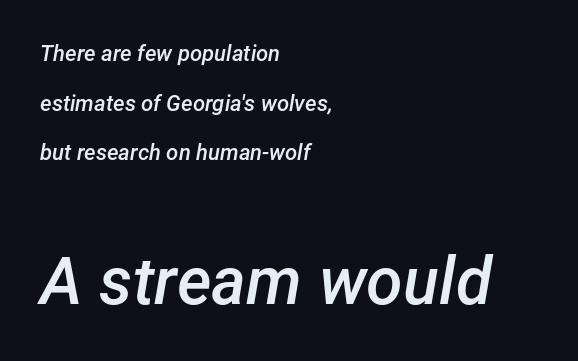
The image shows 66 px semibold type, italic (leaning right); set left-aligned, loose line spacing (2.26x), normal letter spacing, not underlined; the second (bottom) block is 3.0x larger; low stroke contrast and a medium x-height.
